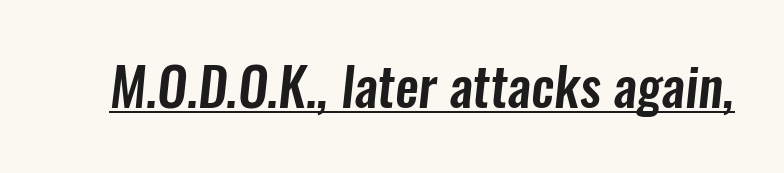
The rendered words wear a rule along their underside. Are there feet on the stems? There aren't — it's a sans. Compared with typical body copy, the letter spacing here is the same. Each letter keeps its own natural width here, so spacing adapts to shape.
